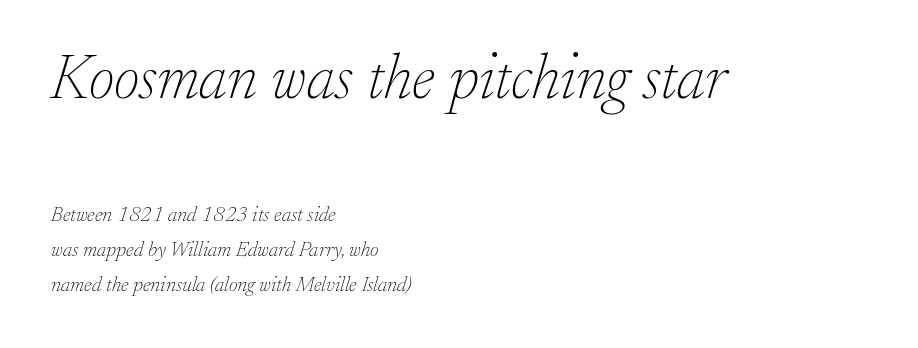
The image shows 63 px thin serif type, italic (leaning right); set left-aligned, normal line spacing (1.65x), normal letter spacing, not underlined; the first (top) block is 3.0x larger; low stroke contrast and a small x-height.
